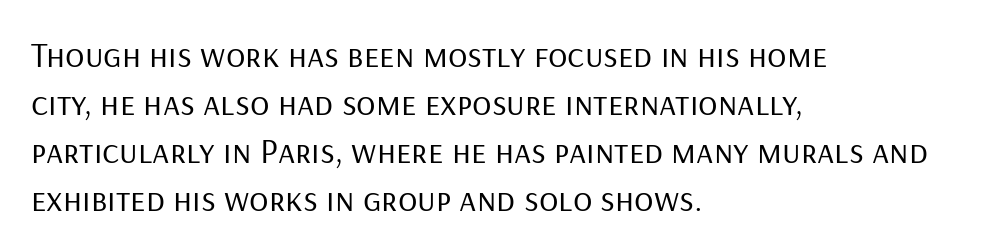
{"serif": "no", "italic": "no", "bold": "no", "weight": "regular", "width": "normal", "stroke_contrast": "low", "x_height": "medium", "monospaced": "no", "underline": "no", "align": "left", "line_spacing": "normal", "line_spacing_ratio": 1.33, "letter_spacing": "normal", "letter_spacing_em": 0.0, "glyph_px": 36}
